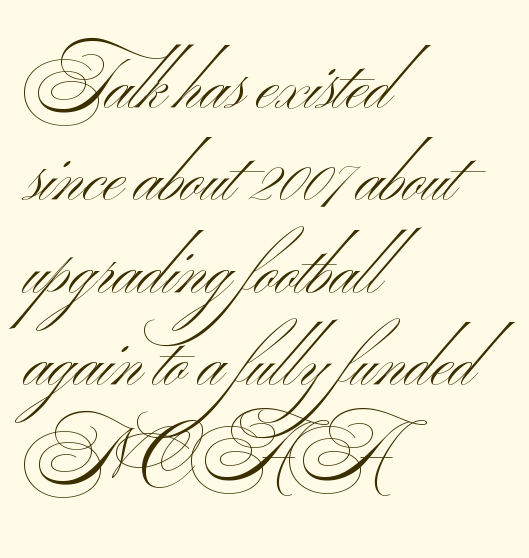
The image shows 70 px light, wide sans-serif type; set left-aligned, normal line spacing (1.32x), normal letter spacing, not underlined; medium stroke contrast and a small x-height.
